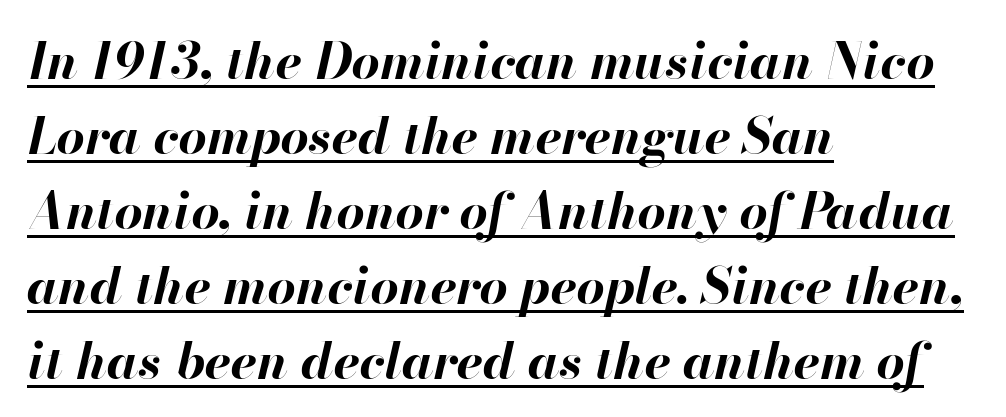
The image shows 50 px bold type, italic (leaning right); set left-aligned, normal line spacing (1.5x), normal letter spacing, underlined; high stroke contrast and a small x-height.
